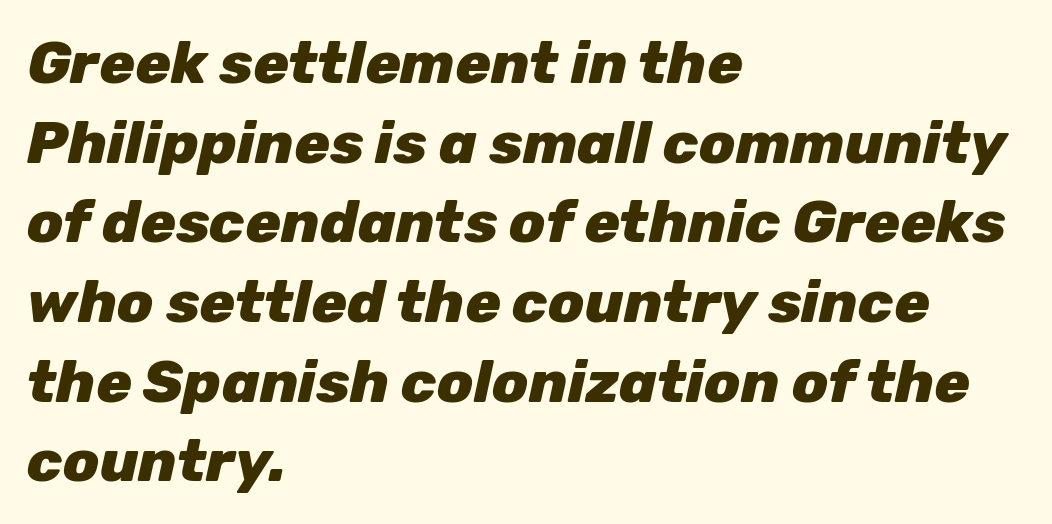
The image shows 59 px heavy type, italic (leaning right); set left-aligned, normal line spacing (1.35x), normal letter spacing, not underlined; low stroke contrast and a medium x-height.
